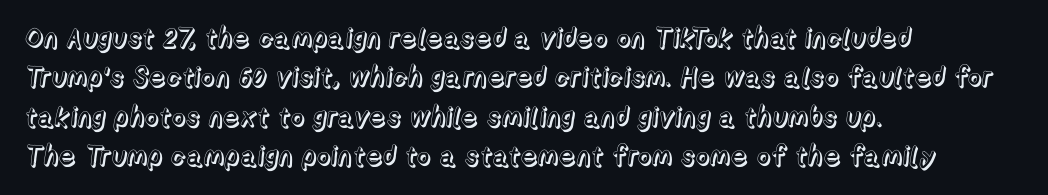
Q: Is the text italic (slanted)? A: Yes.
Q: Is the text underlined? A: No.
Q: How is the paragraph aligned? A: Left-aligned.
Q: Is the spacing between letters normal or unusually wide? A: Normal.
Q: Is the spacing between lines tight, normal or loose? A: Normal.
